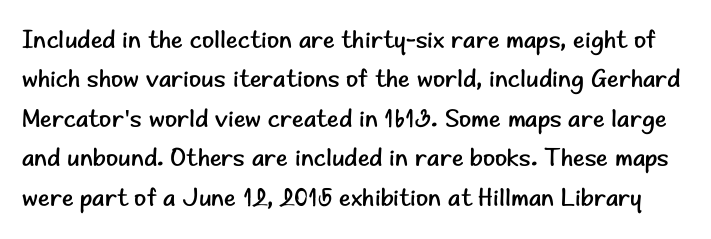
{"italic": "no", "bold": "no", "underline": "no", "line_spacing": "normal", "line_spacing_ratio": 1.58, "letter_spacing": "normal", "letter_spacing_em": 0.0, "glyph_px": 25}
